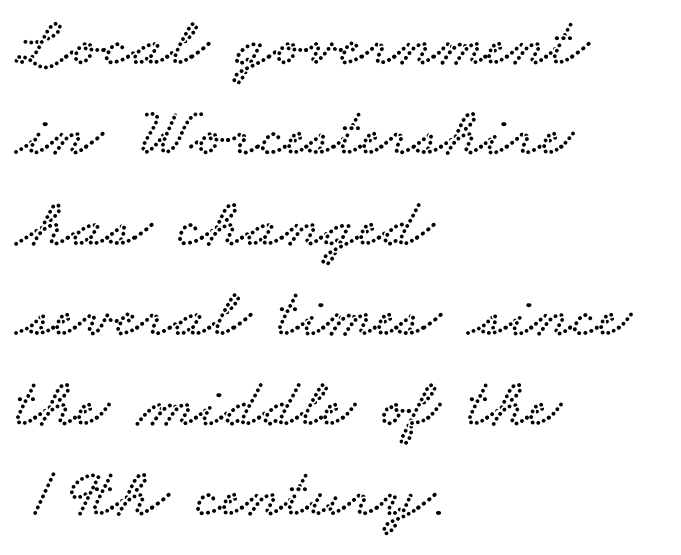
{"serif": "yes", "width": "wide", "stroke_contrast": "low", "x_height": "small", "monospaced": "no", "underline": "no", "align": "left", "line_spacing": "normal", "line_spacing_ratio": 1.29, "letter_spacing": "normal", "letter_spacing_em": 0.0, "glyph_px": 70}
